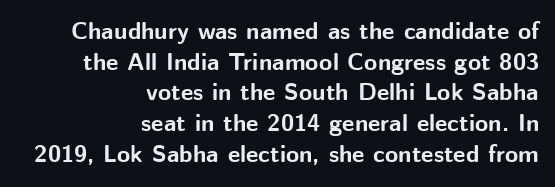
Q: Is the text bold? A: Yes.
Q: Is the text italic (slanted)? A: No, it is upright.
Q: Is the text underlined? A: No.
Q: How is the paragraph aligned? A: Right-aligned.
Q: Is the spacing between letters normal or unusually wide? A: Normal.
Q: Is the spacing between lines tight, normal or loose? A: Normal.
